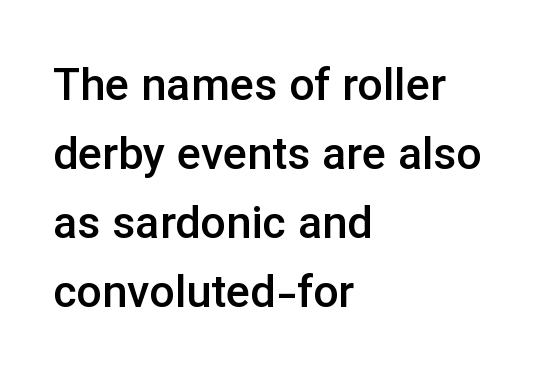
The image shows 45 px semibold sans-serif type, upright; set left-aligned, normal line spacing (1.53x), normal letter spacing, not underlined; low stroke contrast and a medium x-height.
